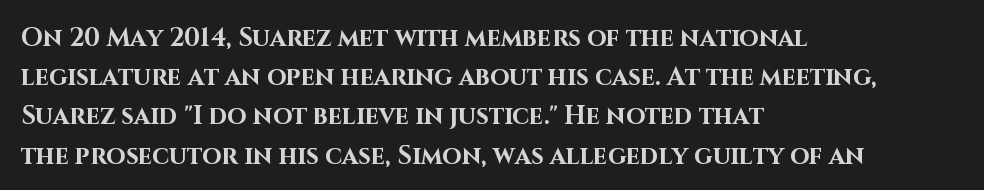
The image shows 25 px bold type, upright; set left-aligned, normal line spacing (1.57x), normal letter spacing, not underlined.
